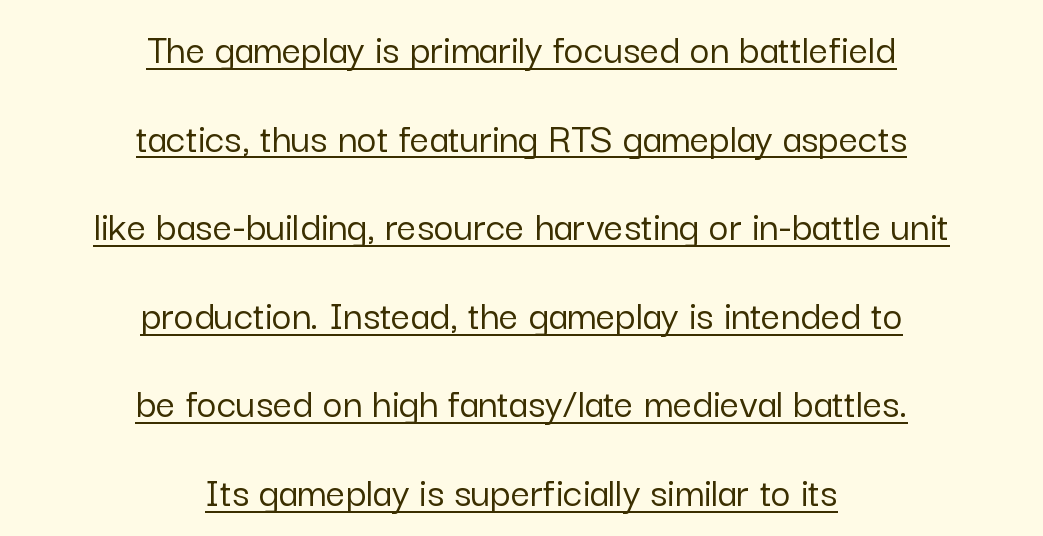
The image shows 43 px sans-serif type, upright; set centered, loose line spacing (2.06x), normal letter spacing, underlined; low stroke contrast and a medium x-height.
